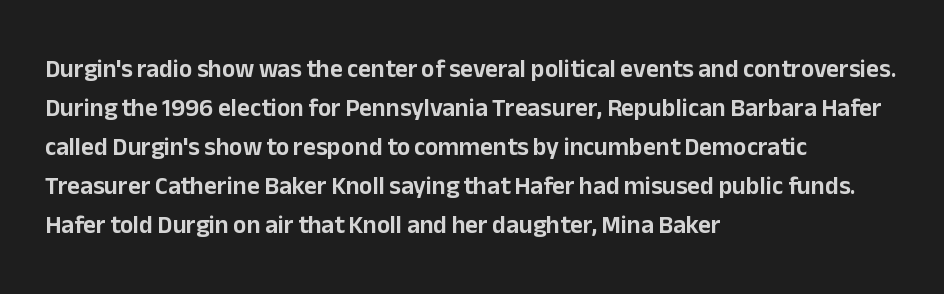
Q: Is the text italic (slanted)? A: No, it is upright.
Q: Is the text underlined? A: No.
Q: How is the paragraph aligned? A: Left-aligned.
Q: Is the spacing between letters normal or unusually wide? A: Normal.
Q: Is the spacing between lines tight, normal or loose? A: Normal.
